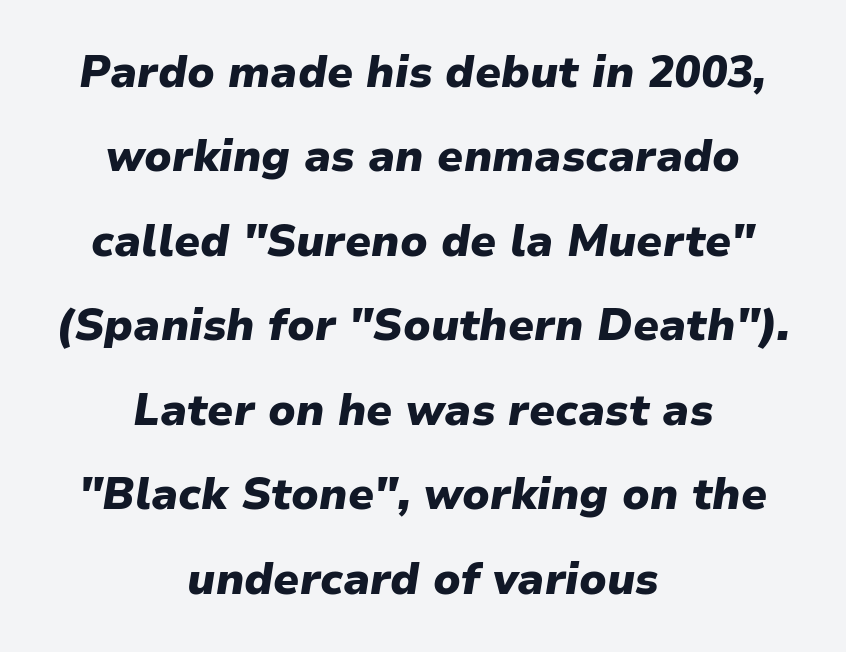
Q: Is the text bold? A: Yes.
Q: Is the text italic (slanted)? A: Yes, it leans right by about 9 degrees.
Q: Is the text underlined? A: No.
Q: How is the paragraph aligned? A: Centered.
Q: Is the spacing between letters normal or unusually wide? A: Normal.
Q: Is the spacing between lines tight, normal or loose? A: Loose.
Q: Width (condensed, normal, or wide)? A: Normal.
Q: Stroke contrast? A: Low.
Q: x-height? A: Medium.
Q: Monospaced? A: No.
